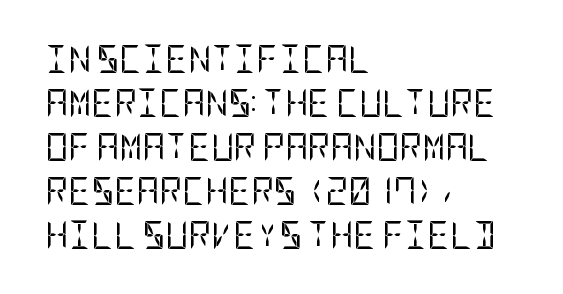
The image shows 28 px regular-weight, condensed sans-serif type, upright; set left-aligned, normal line spacing (1.57x), normal letter spacing, not underlined; low stroke contrast and a large x-height.
